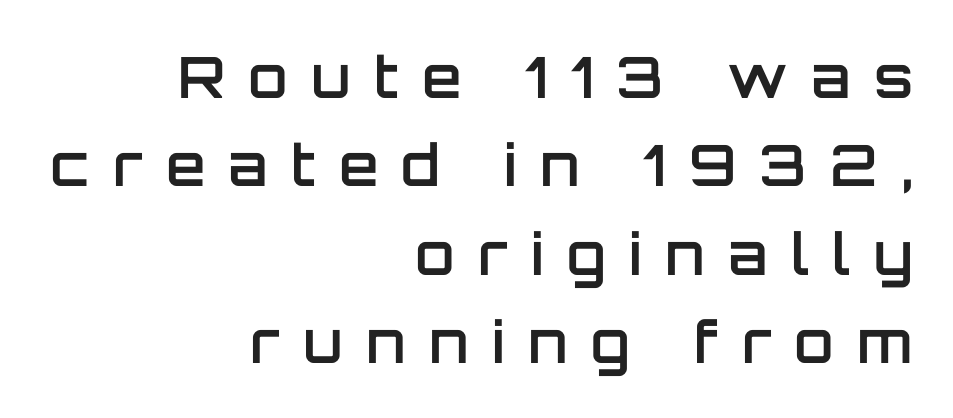
Q: Is the text bold? A: Semi-bold.
Q: Is the text italic (slanted)? A: No, it is upright.
Q: Is the typeface a serif or a sans-serif typeface? A: Sans-serif.
Q: Is the text underlined? A: No.
Q: How is the paragraph aligned? A: Right-aligned.
Q: Is the spacing between letters normal or unusually wide? A: Unusually wide.
Q: Is the spacing between lines tight, normal or loose? A: Normal.
Q: Width (condensed, normal, or wide)? A: Normal.
Q: Stroke contrast? A: Low.
Q: x-height? A: Large.
Q: Monospaced? A: No.
